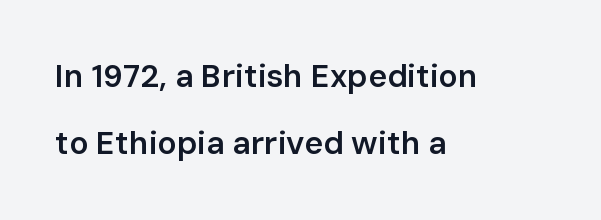
Baseline-to-baseline distance is far greater than the letter height. Check under the words: just untouched page. Do the characters align in a grid? No, the font is proportional. As a designer I'd log this as weight 600, semibold. Here the glyphs are tracked normally, forming tight word shapes.
